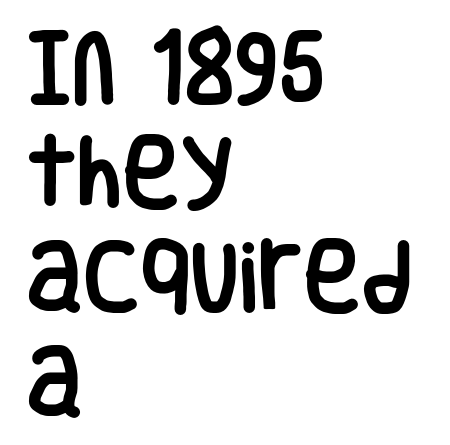
{"serif": "no", "italic": "no", "width": "condensed", "stroke_contrast": "low", "x_height": "large", "monospaced": "no", "underline": "no", "align": "left", "line_spacing": "normal", "line_spacing_ratio": 1.34, "letter_spacing": "normal", "letter_spacing_em": 0.0, "glyph_px": 78}
